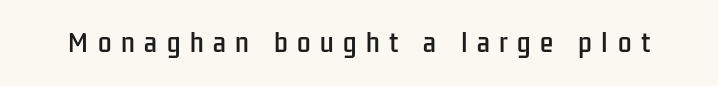
The image shows 24 px text type, upright; set unusually wide letter spacing (+0.4 em), not underlined.
